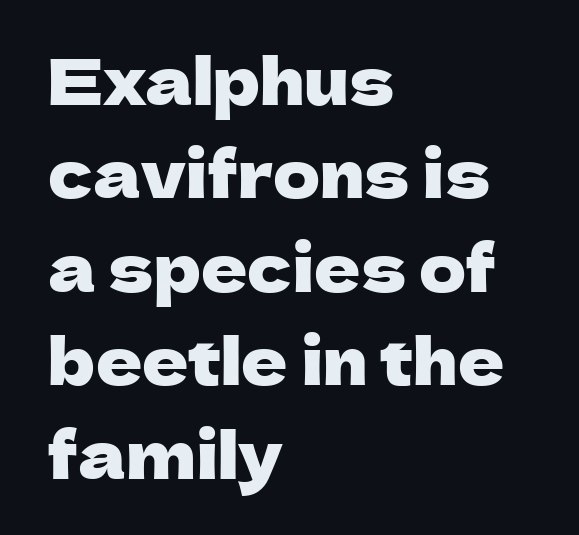
{"serif": "no", "italic": "no", "width": "normal", "stroke_contrast": "low", "x_height": "medium", "monospaced": "no", "underline": "no", "align": "left", "line_spacing": "normal", "line_spacing_ratio": 1.46, "letter_spacing": "normal", "letter_spacing_em": 0.0, "glyph_px": 64}
